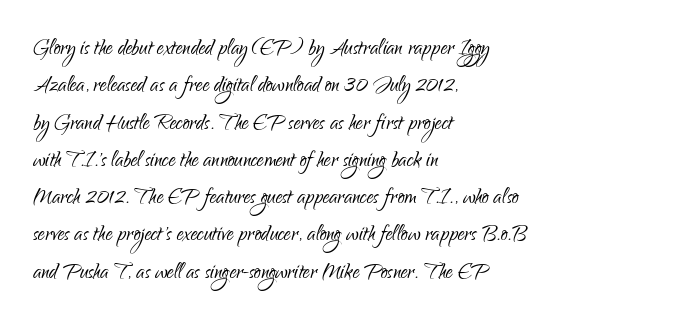
Q: Is the text bold? A: No.
Q: Is the text italic (slanted)? A: Yes.
Q: Is the text underlined? A: No.
Q: How is the paragraph aligned? A: Left-aligned.
Q: Is the spacing between letters normal or unusually wide? A: Normal.
Q: Is the spacing between lines tight, normal or loose? A: Normal.
